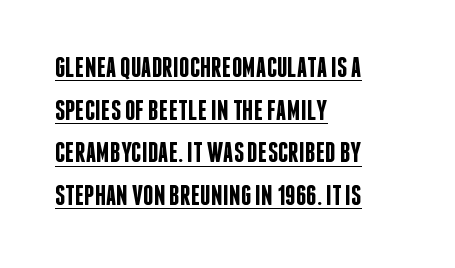
The image shows 29 px semibold, condensed sans-serif type, upright; set left-aligned, normal line spacing (1.47x), normal letter spacing, underlined; low stroke contrast and a large x-height.
